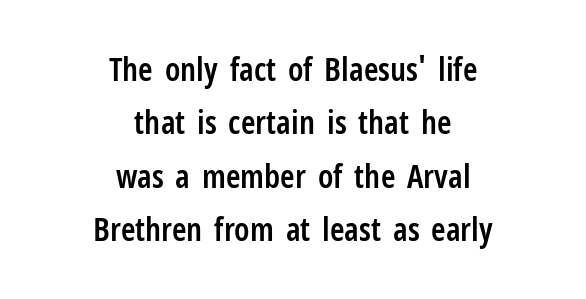
The image shows 33 px semibold, condensed sans-serif type, upright; set centered, normal line spacing (1.62x), normal letter spacing, not underlined; low stroke contrast and a medium x-height.
